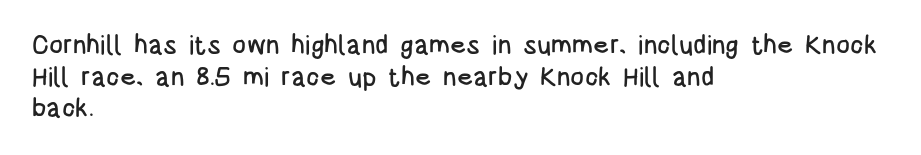
The lettering stays uniformly vertical, giving the passage a roman look. The baseline area is clear. The setting favours the left margin, as ordinary paragraphs usually do. These lines keep a tight, regular rhythm from letter to letter.
